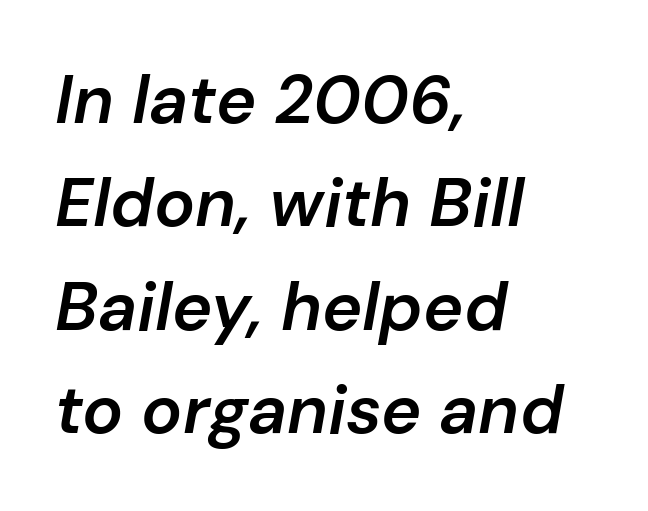
Q: Is the text bold? A: Semi-bold.
Q: Is the text italic (slanted)? A: Yes, it leans right by about 10 degrees.
Q: Is the text underlined? A: No.
Q: How is the paragraph aligned? A: Left-aligned.
Q: Is the spacing between letters normal or unusually wide? A: Normal.
Q: Is the spacing between lines tight, normal or loose? A: Normal.
Q: Width (condensed, normal, or wide)? A: Normal.
Q: Stroke contrast? A: Low.
Q: x-height? A: Medium.
Q: Monospaced? A: No.
